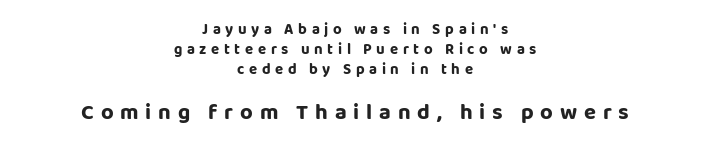
{"italic": "no", "bold": "yes", "underline": "no", "align": "center", "line_spacing": "normal", "line_spacing_ratio": 1.33, "letter_spacing": "wide", "letter_spacing_em": 0.31, "larger_block": "second", "size_ratio": 1.47, "glyph_px": 22}
